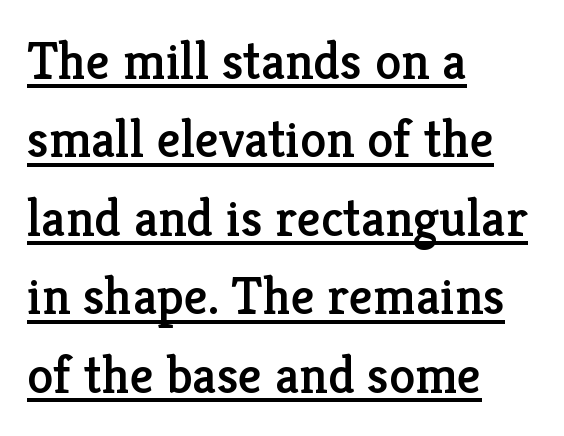
The image shows 53 px serif type, upright; set left-aligned, normal line spacing (1.48x), normal letter spacing, underlined; low stroke contrast and a medium x-height.
